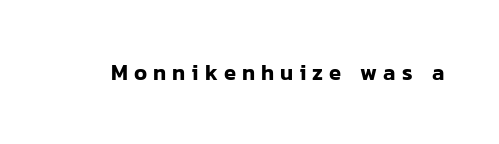
Unmarked baselines from the first word to the last. This rendering widens character spacing well past its baseline value. Ordinary non-slanted type is in use.
